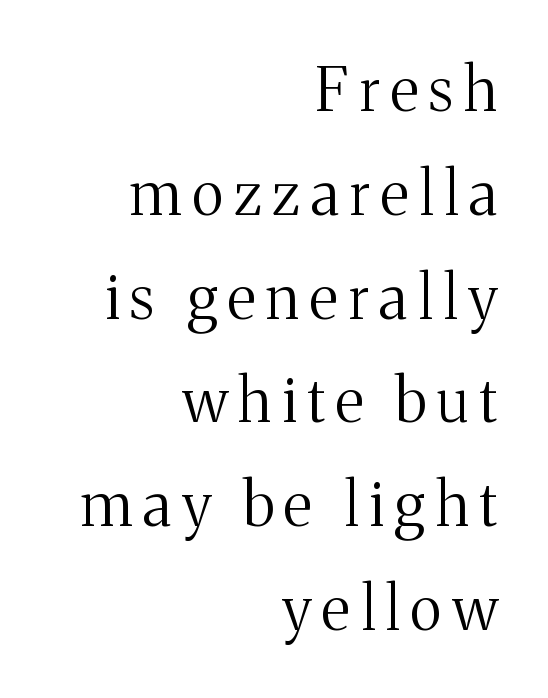
Q: Is the text bold? A: No.
Q: Is the text italic (slanted)? A: No, it is upright.
Q: Is the typeface a serif or a sans-serif typeface? A: Serif.
Q: Is the text underlined? A: No.
Q: How is the paragraph aligned? A: Right-aligned.
Q: Width (condensed, normal, or wide)? A: Normal.
Q: Stroke contrast? A: Medium.
Q: x-height? A: Medium.
Q: Monospaced? A: No.
